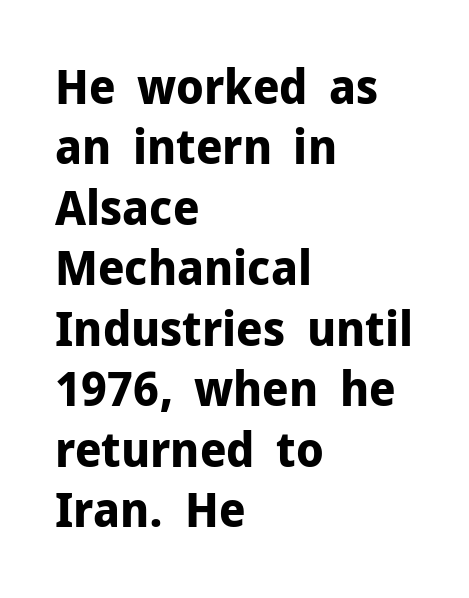
This is the regular roman posture of the typeface. The letters carry no serifs — their stems end cleanly without finishing strokes. Observe the ordinary spacing: letters are neighbours, not strangers. The area under the type is left untouched. Stroke thickness is high; the sample reads as a true bold. The lines sit at an ordinary, default distance from one another.
